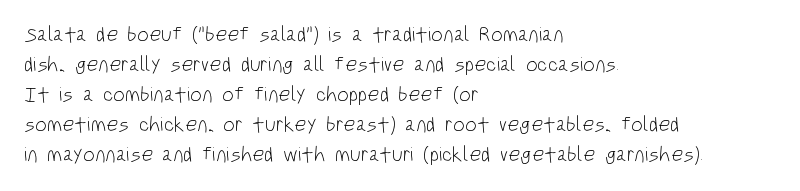
Q: Is the text bold? A: No.
Q: Is the text italic (slanted)? A: No, it is upright.
Q: Is the text underlined? A: No.
Q: How is the paragraph aligned? A: Left-aligned.
Q: Is the spacing between letters normal or unusually wide? A: Normal.
Q: Is the spacing between lines tight, normal or loose? A: Normal.
